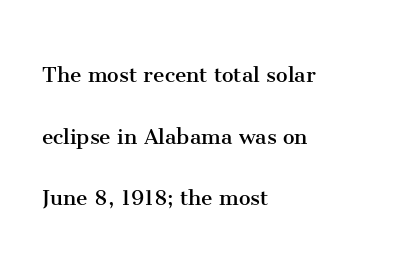
The image shows 26 px text type, upright; set left-aligned, loose line spacing (2.37x), normal letter spacing, not underlined.
